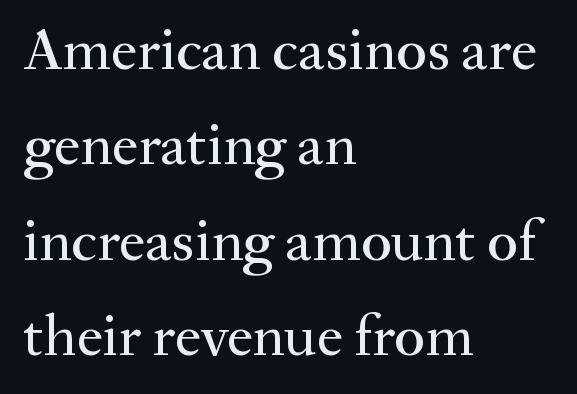
{"serif": "yes", "italic": "no", "width": "normal", "stroke_contrast": "medium", "x_height": "small", "monospaced": "no", "underline": "no", "align": "left", "line_spacing": "normal", "line_spacing_ratio": 1.59, "letter_spacing": "normal", "letter_spacing_em": 0.0, "glyph_px": 60}
